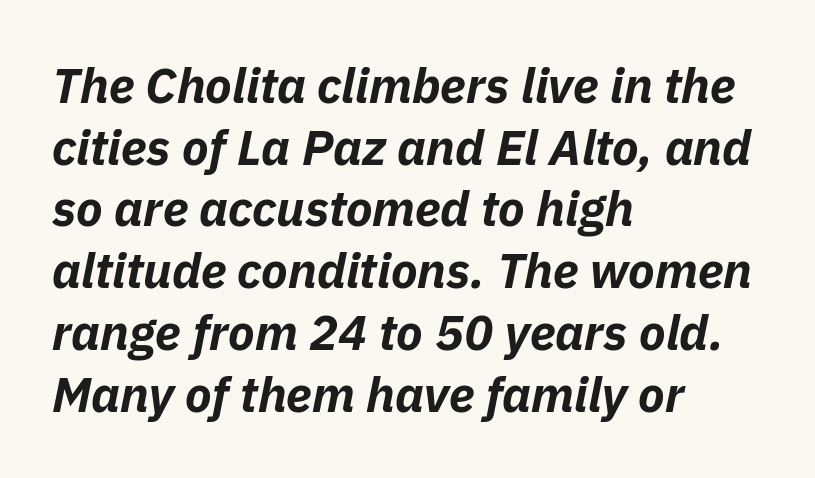
Q: Is the text bold? A: Yes.
Q: Is the text italic (slanted)? A: Yes, it leans right by about 11 degrees.
Q: Is the text underlined? A: No.
Q: How is the paragraph aligned? A: Left-aligned.
Q: Is the spacing between letters normal or unusually wide? A: Normal.
Q: Is the spacing between lines tight, normal or loose? A: Normal.
Q: Width (condensed, normal, or wide)? A: Normal.
Q: Stroke contrast? A: Low.
Q: x-height? A: Medium.
Q: Monospaced? A: No.
